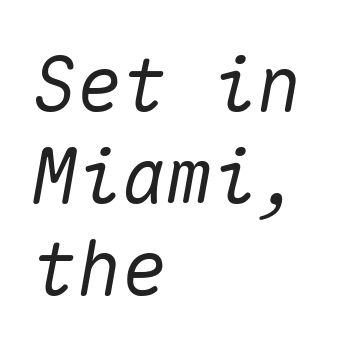
Fixed-width glyphs throughout — classic coding-font behaviour. Underline: absent. The compositor pushed each line to the left boundary. These lines keep a tight, regular rhythm from letter to letter. The passage shown leans; its letterforms are oblique.
